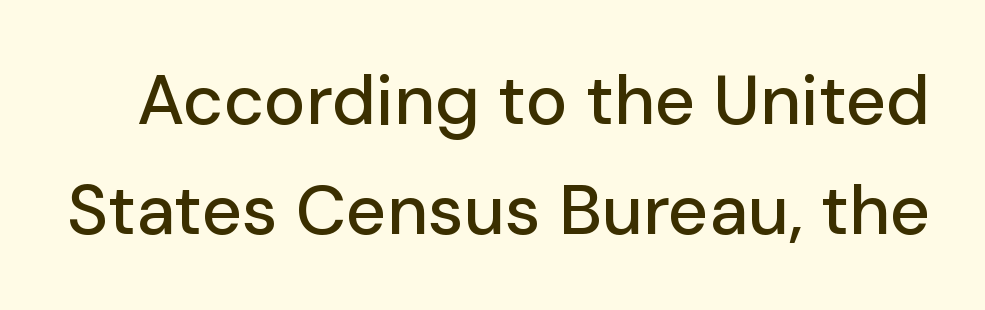
Q: Is the text italic (slanted)? A: No, it is upright.
Q: Is the typeface a serif or a sans-serif typeface? A: Sans-serif.
Q: Is the text underlined? A: No.
Q: Is the spacing between letters normal or unusually wide? A: Normal.
Q: Is the spacing between lines tight, normal or loose? A: Normal.
Q: Width (condensed, normal, or wide)? A: Normal.
Q: Stroke contrast? A: Low.
Q: x-height? A: Medium.
Q: Monospaced? A: No.
